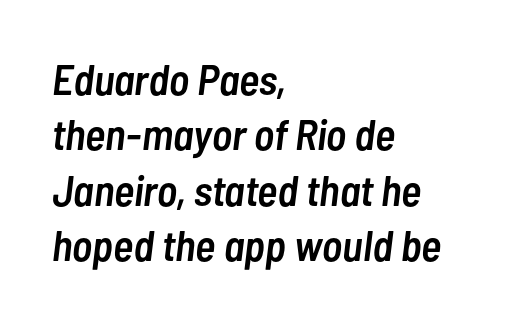
Q: Is the text bold? A: Semi-bold.
Q: Is the text italic (slanted)? A: Yes, it leans right by about 7 degrees.
Q: Is the text underlined? A: No.
Q: How is the paragraph aligned? A: Left-aligned.
Q: Is the spacing between letters normal or unusually wide? A: Normal.
Q: Is the spacing between lines tight, normal or loose? A: Normal.
Q: Width (condensed, normal, or wide)? A: Condensed.
Q: Stroke contrast? A: Low.
Q: x-height? A: Medium.
Q: Monospaced? A: No.
